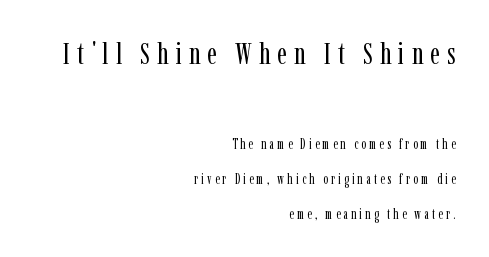
The image shows 31 px regular-weight, condensed serif type, upright; set right-aligned, loose line spacing (2.47x), unusually wide letter spacing (+0.22 em), not underlined; the first (top) block is 2.21x larger; low stroke contrast and a medium x-height.
